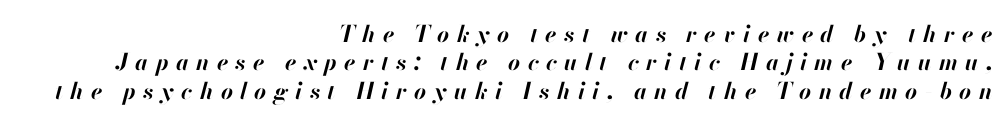
Q: Is the text bold? A: Yes.
Q: Is the text italic (slanted)? A: Yes, it leans right by about 13 degrees.
Q: Is the text underlined? A: No.
Q: How is the paragraph aligned? A: Right-aligned.
Q: Is the spacing between letters normal or unusually wide? A: Unusually wide.
